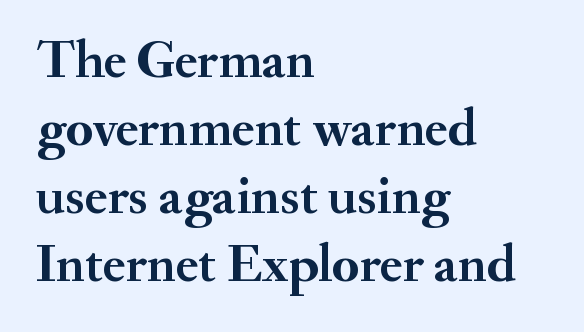
These words are printed bold, with thick strokes throughout. The face used here is proportionally spaced, like ordinary book or web type. Casual observation: everything's shoved over to the left. Interline gaps are of average width in this sample. The strip under each line holds only bare page. Check where the strokes stop: tiny serifs finish them off.
